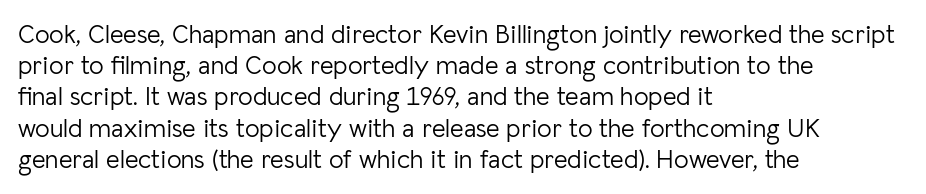
{"italic": "no", "bold": "no", "underline": "no", "align": "left", "line_spacing_ratio": 1.2, "letter_spacing": "normal", "letter_spacing_em": 0.0, "glyph_px": 26}
